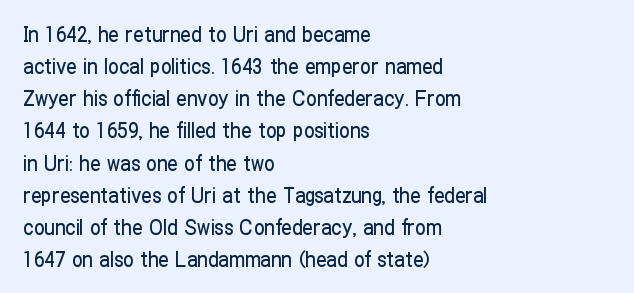
{"italic": "no", "underline": "no", "align": "left", "line_spacing": "normal", "line_spacing_ratio": 1.53, "letter_spacing": "normal", "letter_spacing_em": 0.0, "glyph_px": 21}
